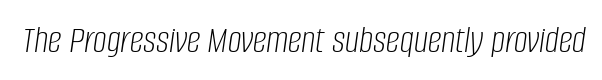
Is the type slanted? Yes — the strokes lean at a clear angle. The tracking reads as untouched default to a designer's eye. Compared with a typical body face, this is equally light or lighter still. You could not count columns in this text — the font is proportionally spaced. The baseline area is clear.
